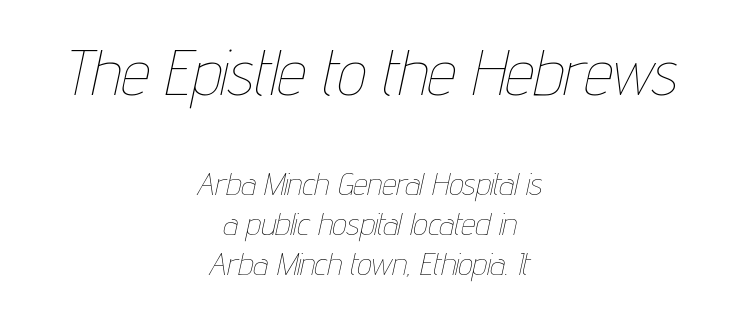
The image shows 64 px thin, condensed type, italic (leaning right); set centered, normal line spacing (1.25x), normal letter spacing, not underlined; the first (top) block is 2.0x larger; low stroke contrast and a medium x-height.
